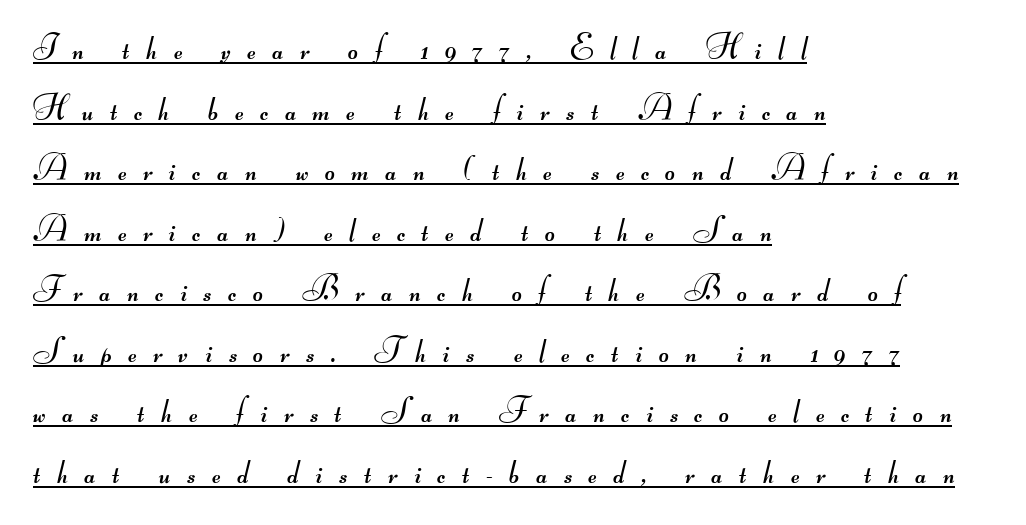
Looks like regular typesetting: each glyph gets only the width it needs. Leftover space on each line is placed entirely after the last word. Like a heading marked for emphasis, these lines bear an underscore. The type family on display is of the sans-serif kind. Caption: face not bold, strokes unweighted.
